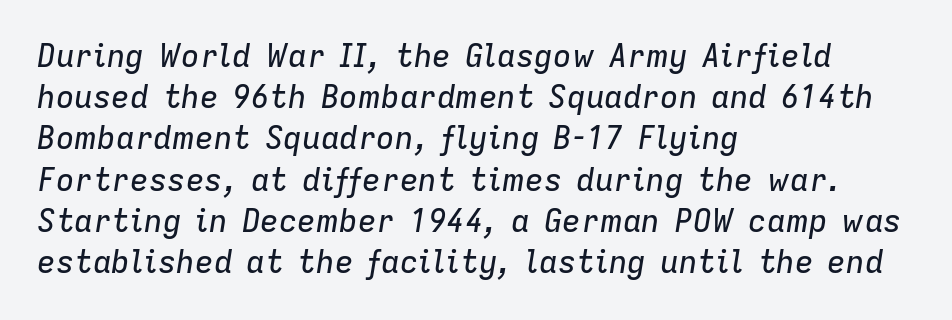
Q: Is the text italic (slanted)? A: Yes, it leans right by about 9 degrees.
Q: Is the text underlined? A: No.
Q: How is the paragraph aligned? A: Left-aligned.
Q: Is the spacing between letters normal or unusually wide? A: Normal.
Q: Is the spacing between lines tight, normal or loose? A: Normal.
Q: Width (condensed, normal, or wide)? A: Normal.
Q: Stroke contrast? A: Low.
Q: x-height? A: Medium.
Q: Monospaced? A: No.
